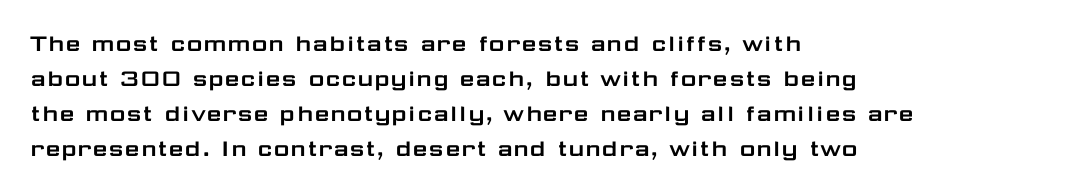
The image shows 27 px text type, upright; set left-aligned, normal line spacing (1.3x), normal letter spacing, not underlined.
